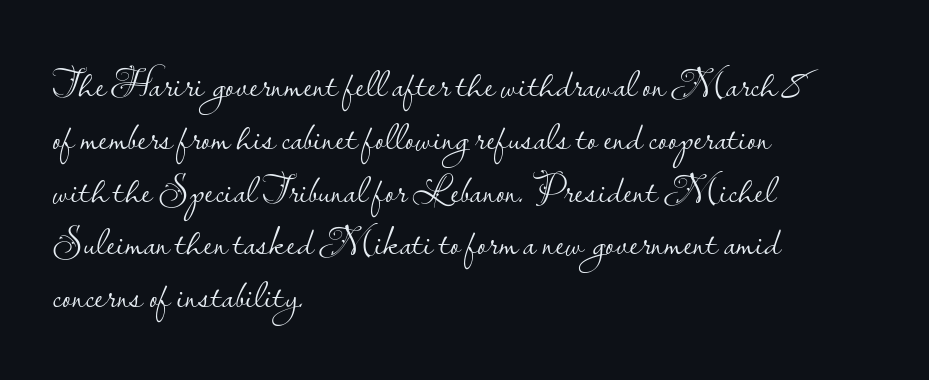
The image shows 40 px light sans-serif type; set left-aligned, normal line spacing (1.32x), normal letter spacing, not underlined; low stroke contrast and a small x-height.
